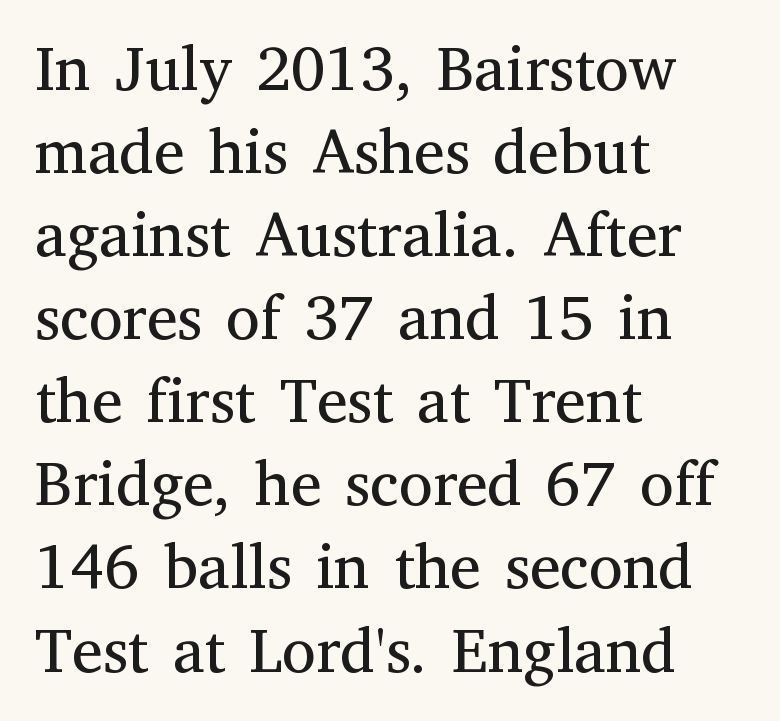
Q: Is the text bold? A: No.
Q: Is the text italic (slanted)? A: No, it is upright.
Q: Is the typeface a serif or a sans-serif typeface? A: Serif.
Q: Is the text underlined? A: No.
Q: How is the paragraph aligned? A: Left-aligned.
Q: Is the spacing between letters normal or unusually wide? A: Normal.
Q: Is the spacing between lines tight, normal or loose? A: Normal.
Q: Width (condensed, normal, or wide)? A: Normal.
Q: Stroke contrast? A: Medium.
Q: x-height? A: Medium.
Q: Monospaced? A: No.
